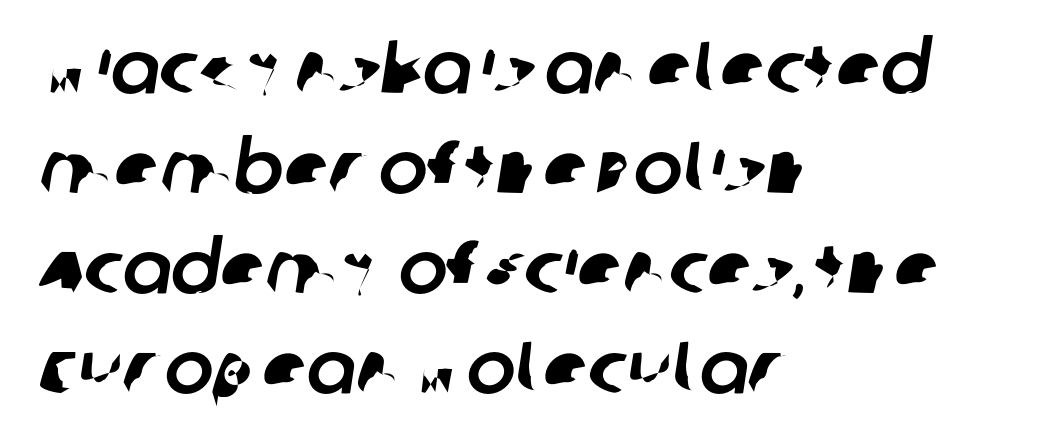
Q: Is the typeface a serif or a sans-serif typeface? A: Sans-serif.
Q: Is the text underlined? A: No.
Q: How is the paragraph aligned? A: Left-aligned.
Q: Is the spacing between letters normal or unusually wide? A: Normal.
Q: Is the spacing between lines tight, normal or loose? A: Normal.
Q: Width (condensed, normal, or wide)? A: Normal.
Q: Stroke contrast? A: Low.
Q: x-height? A: Large.
Q: Monospaced? A: No.
